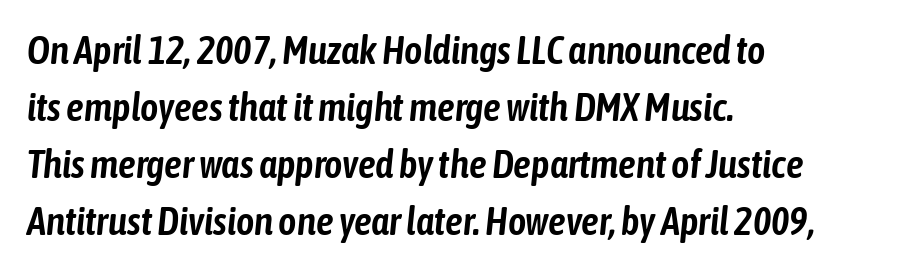
{"italic": "yes", "lean": "right", "slant_degrees": 6, "width": "condensed", "stroke_contrast": "low", "x_height": "medium", "monospaced": "no", "underline": "no", "align": "left", "line_spacing": "normal", "line_spacing_ratio": 1.46, "letter_spacing": "normal", "letter_spacing_em": 0.0, "glyph_px": 39}
